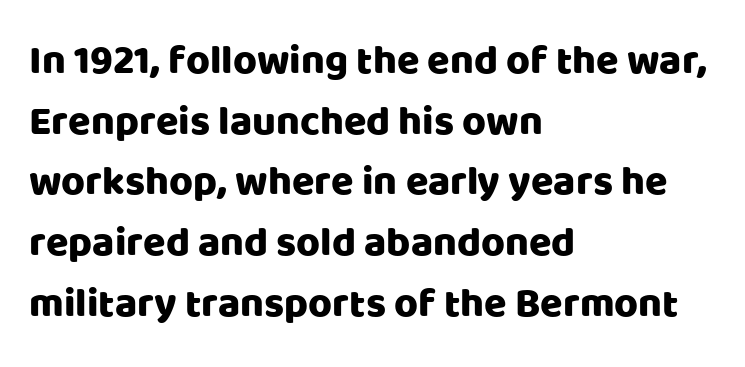
{"serif": "no", "italic": "no", "width": "normal", "stroke_contrast": "low", "x_height": "large", "monospaced": "no", "underline": "no", "align": "left", "line_spacing": "normal", "line_spacing_ratio": 1.48, "letter_spacing": "normal", "letter_spacing_em": 0.0, "glyph_px": 41}
